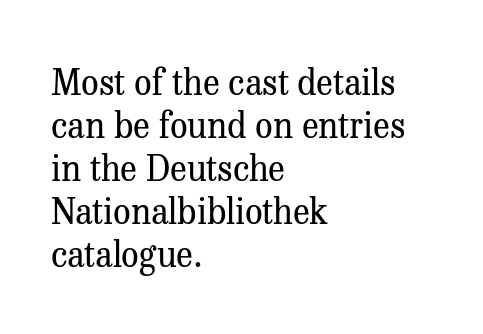
{"serif": "yes", "italic": "no", "bold": "no", "weight": "regular", "width": "normal", "stroke_contrast": "medium", "x_height": "medium", "monospaced": "no", "underline": "no", "align": "left", "line_spacing_ratio": 1.23, "letter_spacing": "normal", "letter_spacing_em": 0.0, "glyph_px": 35}
